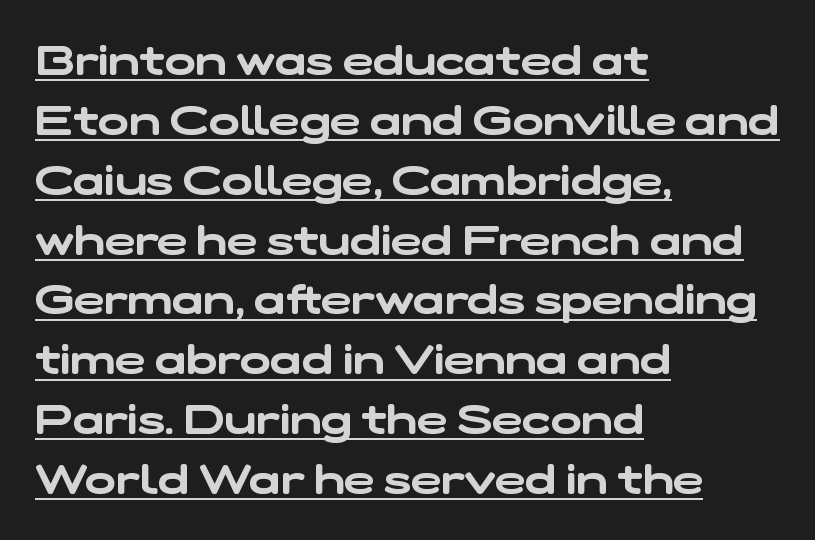
{"serif": "no", "width": "wide", "stroke_contrast": "low", "x_height": "medium", "monospaced": "no", "underline": "yes", "align": "left", "line_spacing": "normal", "line_spacing_ratio": 1.46, "letter_spacing": "normal", "letter_spacing_em": 0.0, "glyph_px": 41}
